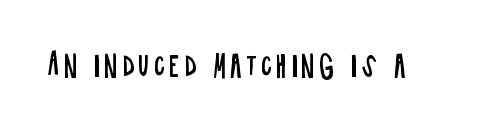
Q: Is the text bold? A: No.
Q: Is the text italic (slanted)? A: No, it is upright.
Q: Is the typeface a serif or a sans-serif typeface? A: Sans-serif.
Q: Is the text underlined? A: No.
Q: Width (condensed, normal, or wide)? A: Condensed.
Q: Stroke contrast? A: Low.
Q: x-height? A: Large.
Q: Monospaced? A: No.
